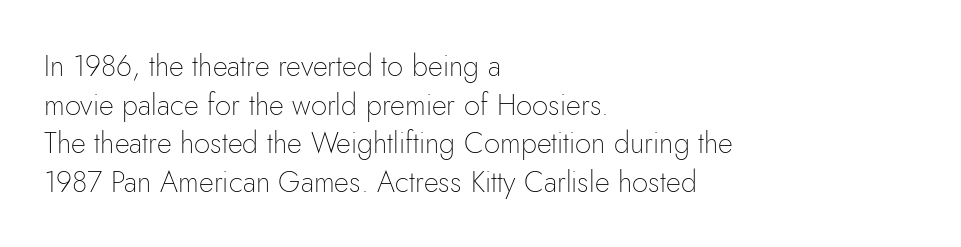
Clear beneath every line of the passage. Words appear dense and cohesive because spacing is normal. Summary of vertical rhythm: regular, with standard interline spacing. Leftover space on each line is placed entirely after the last word. Heft: none added — not bold. Tall strokes in this sample are plumb rather than angled.
